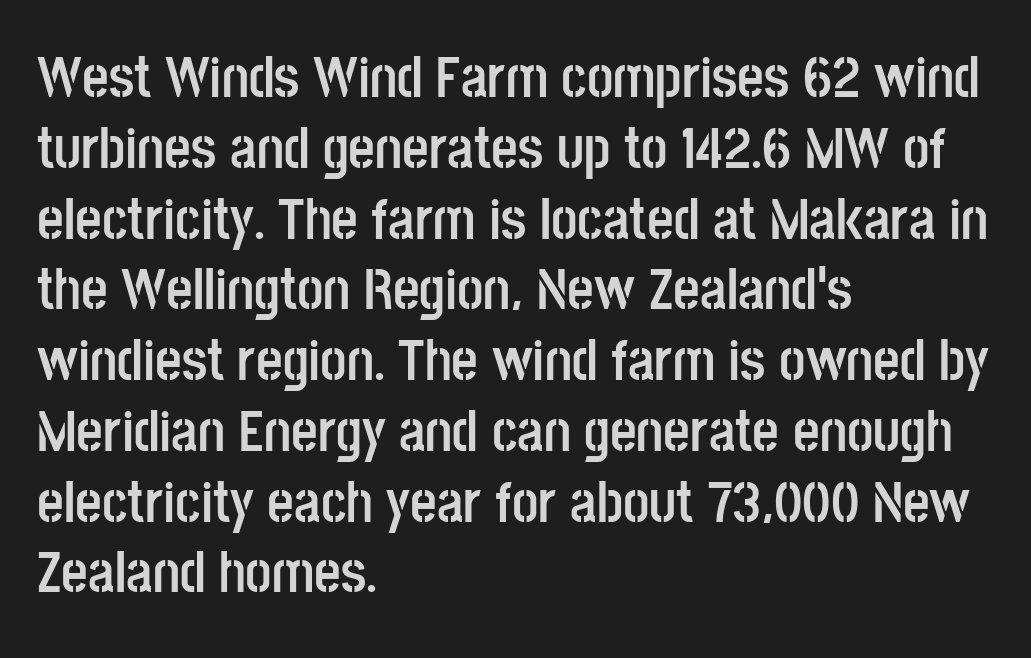
The image shows 58 px semibold, condensed sans-serif type, upright; set left-aligned, line spacing 1.22x, normal letter spacing, not underlined; low stroke contrast and a large x-height.
